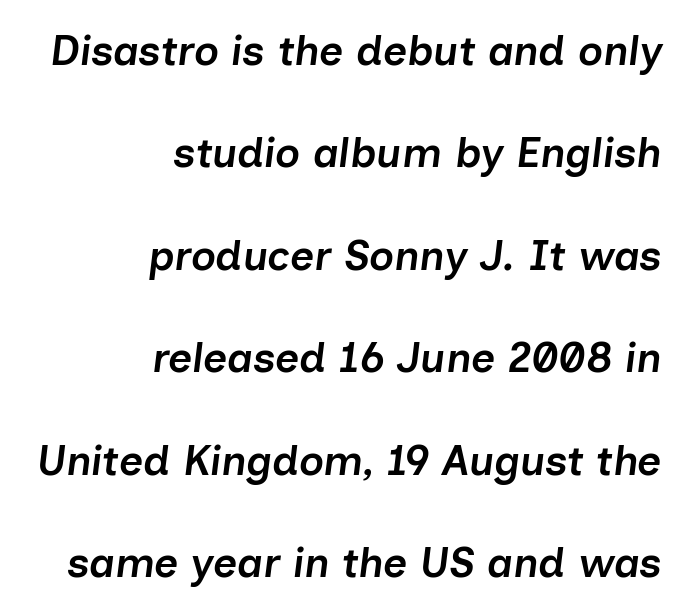
The image shows 42 px semibold type, italic (leaning right); set right-aligned, loose line spacing (2.44x), normal letter spacing, not underlined; low stroke contrast and a medium x-height.
